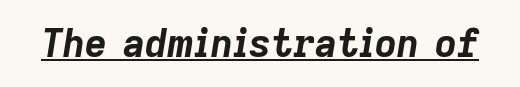
Q: Is the text bold? A: Yes.
Q: Is the text italic (slanted)? A: Yes, it leans right by about 9 degrees.
Q: Is the text underlined? A: Yes.
Q: Is the spacing between letters normal or unusually wide? A: Normal.
Q: Width (condensed, normal, or wide)? A: Normal.
Q: Stroke contrast? A: Low.
Q: x-height? A: Medium.
Q: Monospaced? A: No.
